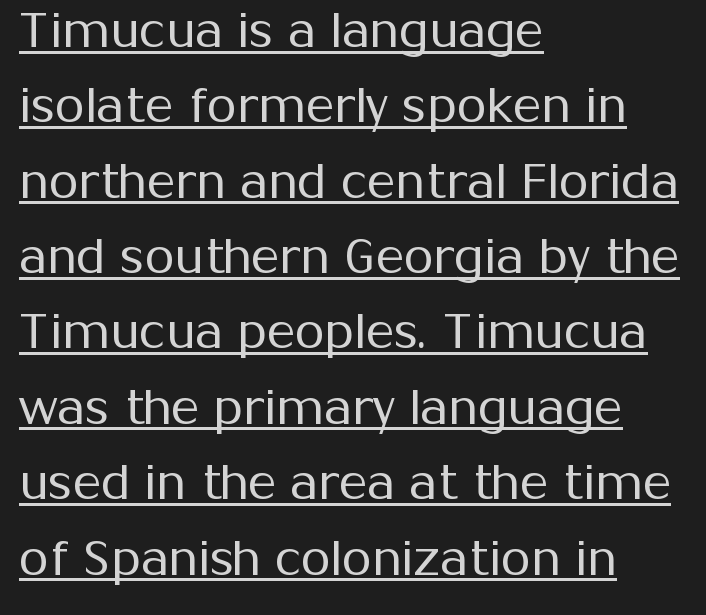
Whoever set this chose a conventional vertical rhythm. Unlike a traditional serif, this face leaves its strokes unadorned. Vertical stems look standard width or narrower in stroke. Looks like someone drew a line under every word here. The letters advance in unequal steps, a hallmark of proportional type.
